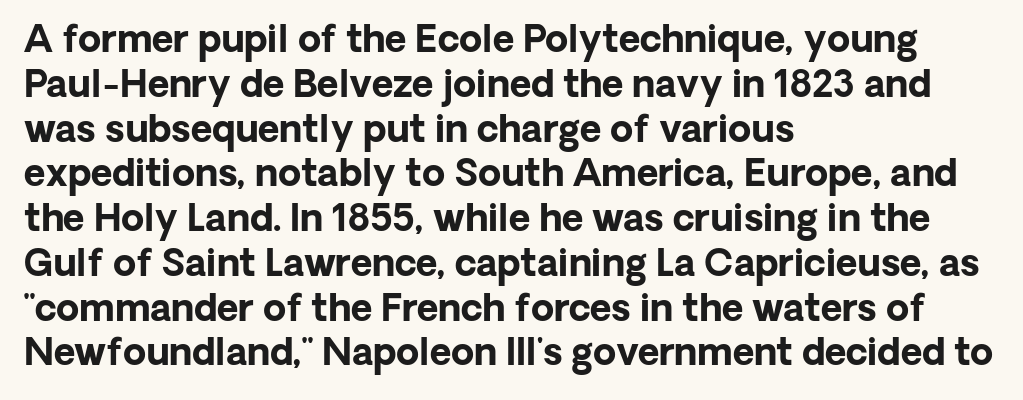
Note the varied advance widths — an 'i' is clearly narrower than an 'm'. Tall strokes in this sample are plumb rather than angled. The face used here is rendered with its standard letterfit. Which margin do the lines hug? The left one — the right edge is uneven. Each letter's strokes conclude bluntly, with no projecting serifs. Descender tails drop into unmarked territory.
